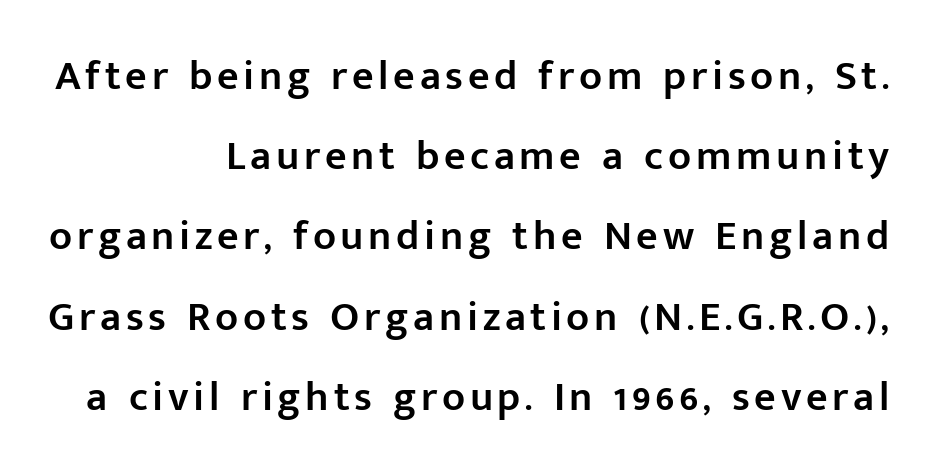
The image shows 42 px semibold sans-serif type, upright; set right-aligned, loose line spacing (1.91x), not underlined; low stroke contrast and a medium x-height.
